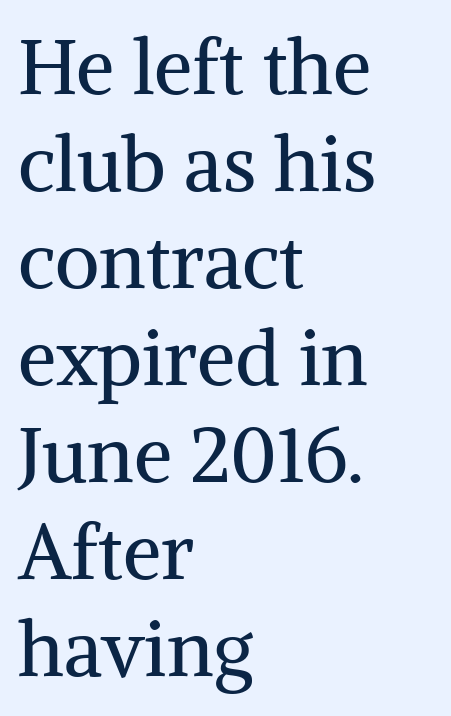
{"serif": "yes", "italic": "no", "bold": "no", "weight": "regular", "width": "normal", "stroke_contrast": "medium", "x_height": "medium", "monospaced": "no", "underline": "no", "align": "left", "line_spacing": "normal", "line_spacing_ratio": 1.26, "letter_spacing": "normal", "letter_spacing_em": 0.0, "glyph_px": 77}
